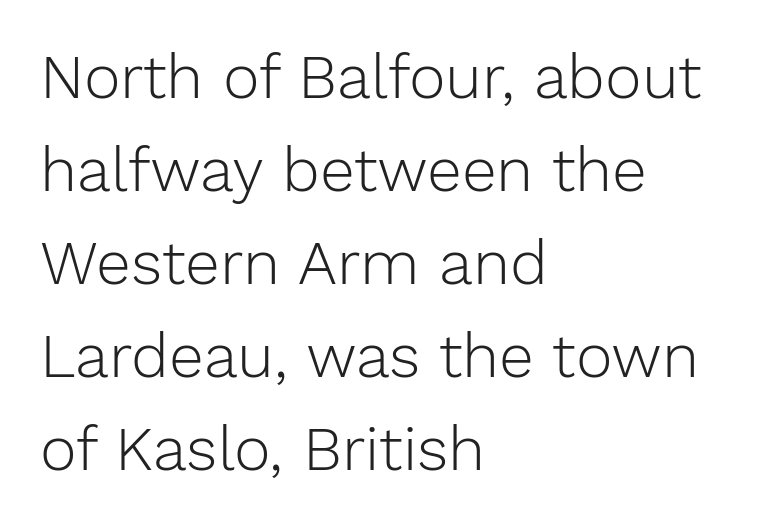
A normal amount of white space separates one row of letters from the next. Note the varied advance widths — an 'i' is clearly narrower than an 'm'. What stands out about the letter spacing? Nothing — it is the standard amount. The lines are quadded left.
